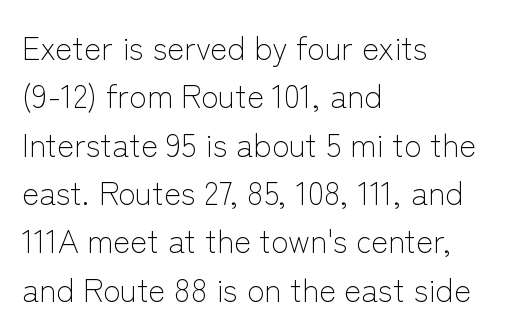
Caption: standard tracking, unaltered. When letters stand straight like this, we call the style roman or upright. The lines sit at an ordinary, default distance from one another. The glyphs in this specimen are sans serif. Check the space under the baseline: it is left empty.
